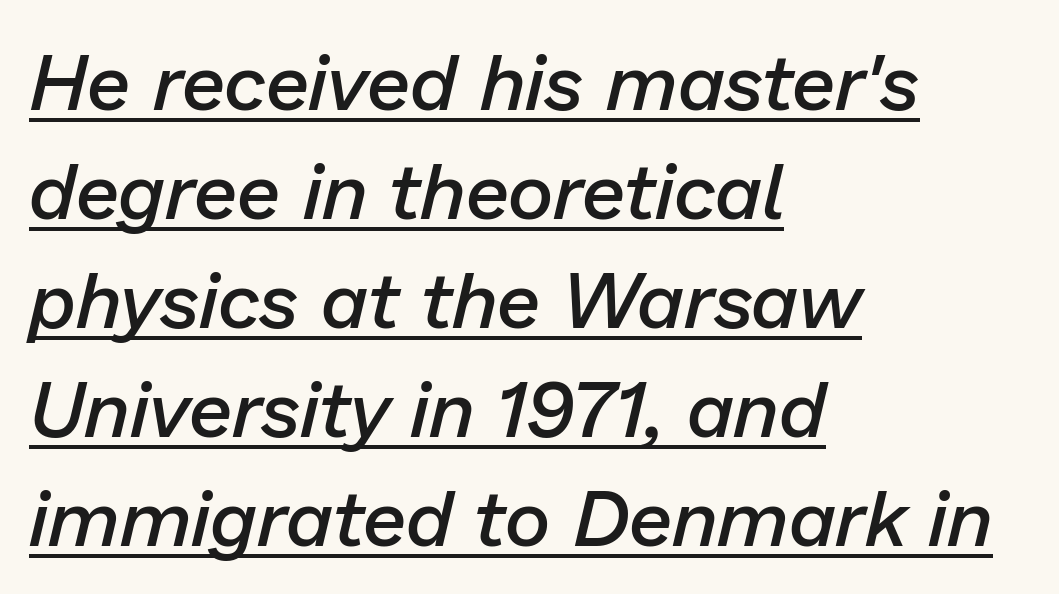
Q: Is the text bold? A: Semi-bold.
Q: Is the text italic (slanted)? A: Yes, it leans right by about 13 degrees.
Q: Is the text underlined? A: Yes.
Q: How is the paragraph aligned? A: Left-aligned.
Q: Is the spacing between letters normal or unusually wide? A: Normal.
Q: Is the spacing between lines tight, normal or loose? A: Normal.
Q: Width (condensed, normal, or wide)? A: Normal.
Q: Stroke contrast? A: Low.
Q: x-height? A: Medium.
Q: Monospaced? A: No.
